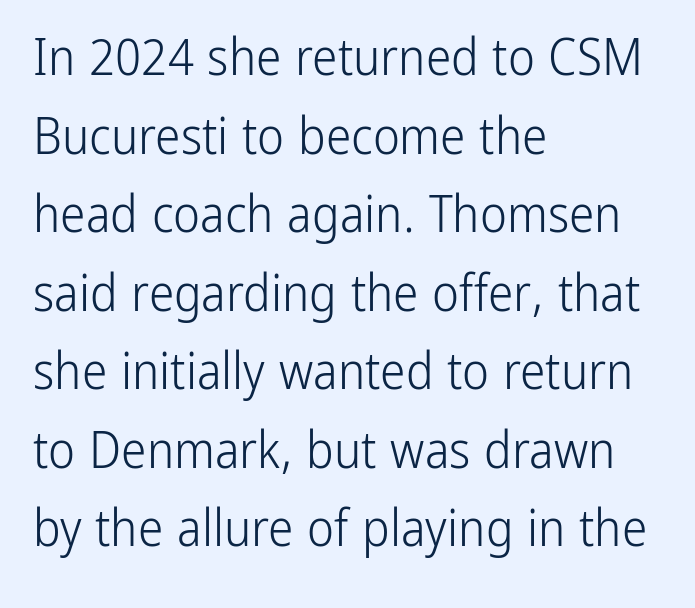
The font sits on the lighter half of the weight spectrum, regular included. Style check: upright. Font category for this specimen: sans-serif. The gap between lines stays unmarked.
